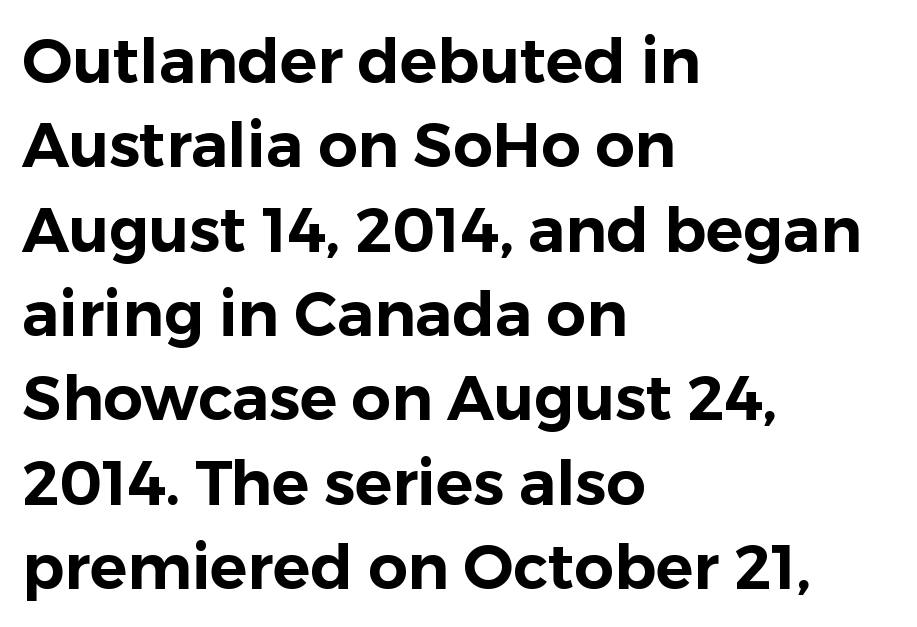
{"serif": "no", "italic": "no", "width": "normal", "stroke_contrast": "low", "x_height": "medium", "monospaced": "no", "underline": "no", "align": "left", "line_spacing": "normal", "line_spacing_ratio": 1.36, "letter_spacing": "normal", "letter_spacing_em": 0.0, "glyph_px": 62}
